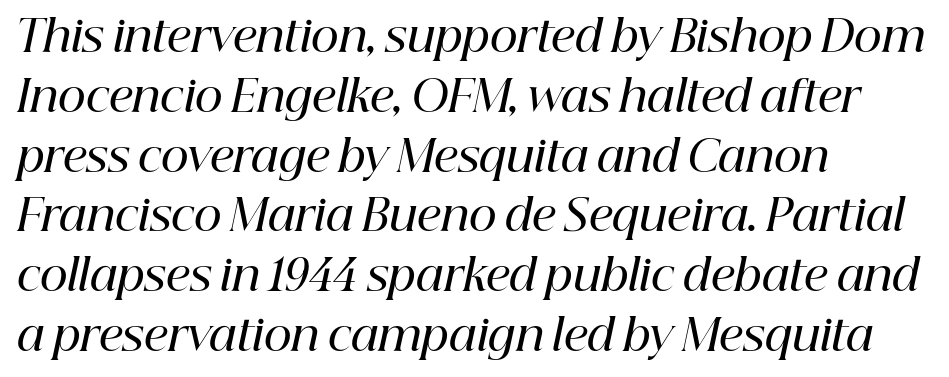
{"serif": "yes", "italic": "yes", "lean": "right", "slant_degrees": 12, "bold": "semi", "weight": "semibold", "width": "normal", "stroke_contrast": "high", "x_height": "medium", "monospaced": "no", "underline": "no", "align": "left", "line_spacing": "normal", "line_spacing_ratio": 1.39, "letter_spacing": "normal", "letter_spacing_em": 0.0, "glyph_px": 43}
